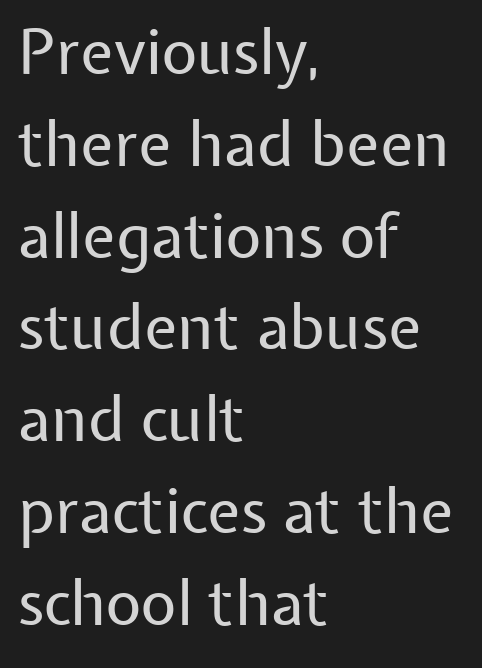
Q: Is the text bold? A: No.
Q: Is the text italic (slanted)? A: No, it is upright.
Q: Is the typeface a serif or a sans-serif typeface? A: Sans-serif.
Q: Is the text underlined? A: No.
Q: How is the paragraph aligned? A: Left-aligned.
Q: Is the spacing between letters normal or unusually wide? A: Normal.
Q: Is the spacing between lines tight, normal or loose? A: Normal.
Q: Width (condensed, normal, or wide)? A: Normal.
Q: Stroke contrast? A: Low.
Q: x-height? A: Medium.
Q: Monospaced? A: No.
